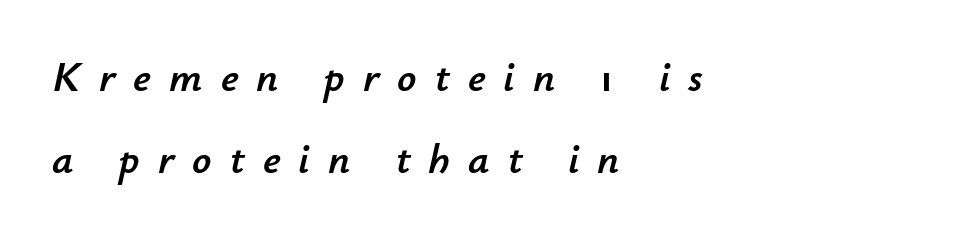
The typography opts for an oblique posture over an upright one. Tracking here is generous; glyphs stand well apart from one another. Do the characters align in a grid? No, the font is proportional. One-word summary of the alignment: left. The space beneath each line is pristine and unruled.
